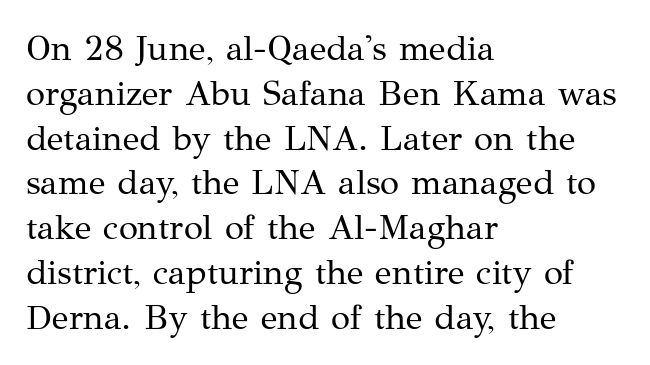
The space directly below the letters is spotless. The typeface has the unassuming heft of standard copy or less. Look at the tracking — it's just the regular setting, nothing added. Is this a sans? No — the strokes have serifs. The lettering stays uniformly vertical, giving the passage a roman look. A typesetter would call this proportional, since set widths differ per character.
